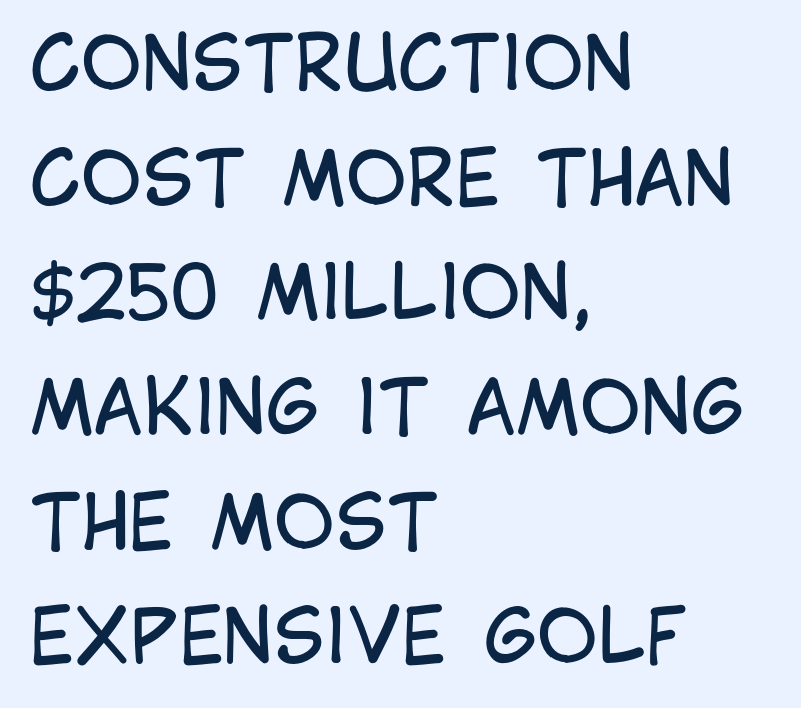
Notice how descenders clear the ascenders below comfortably — that's standard leading. Is there any slant? The stems are plumb. Proportional: the letters do not fall into vertical columns. Does the type have serifs? No, each stem ends abruptly.
